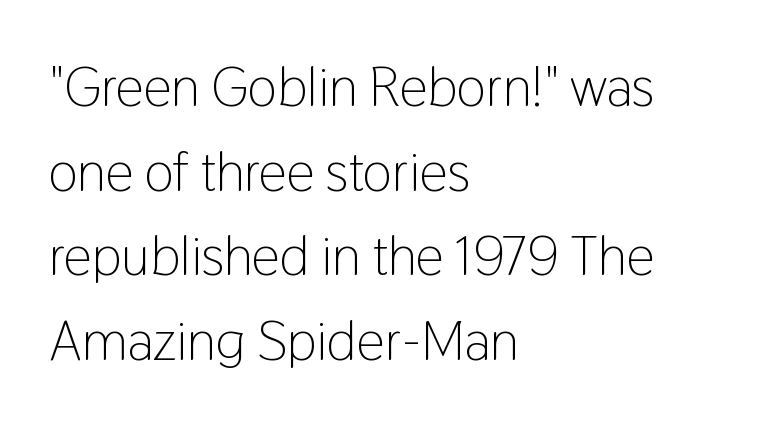
You could not count columns in this text — the font is proportionally spaced. These lines sit exactly where default settings would place them. To sum up the face: it is a sans, with no serifs. It's the straight-up-and-down kind of type.
